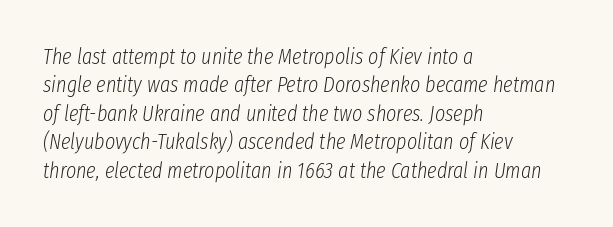
The image shows 22 px text type, italic (leaning right); set left-aligned, normal line spacing (1.29x), normal letter spacing, not underlined.
